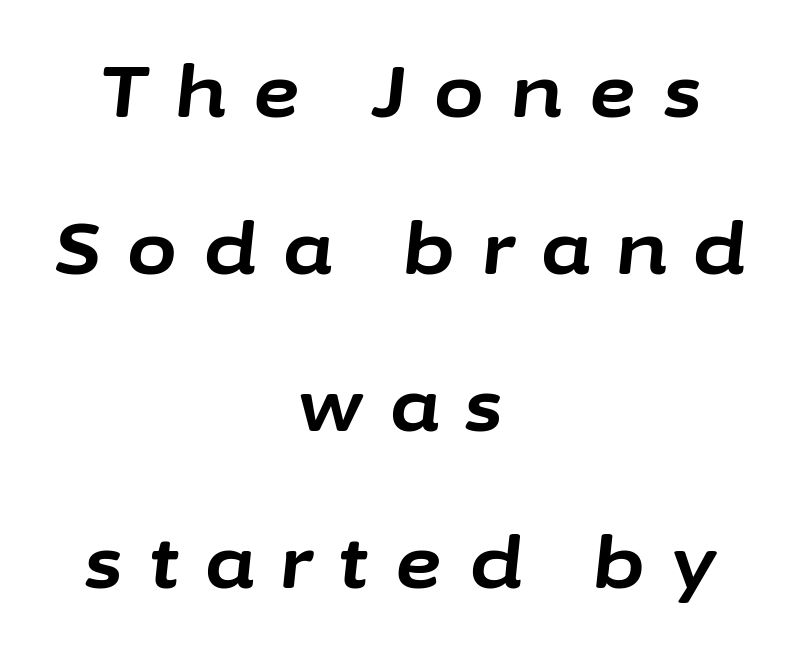
The image shows 72 px bold type, italic (leaning right); set centered, loose line spacing (2.18x), unusually wide letter spacing (+0.38 em), not underlined; low stroke contrast and a medium x-height.
